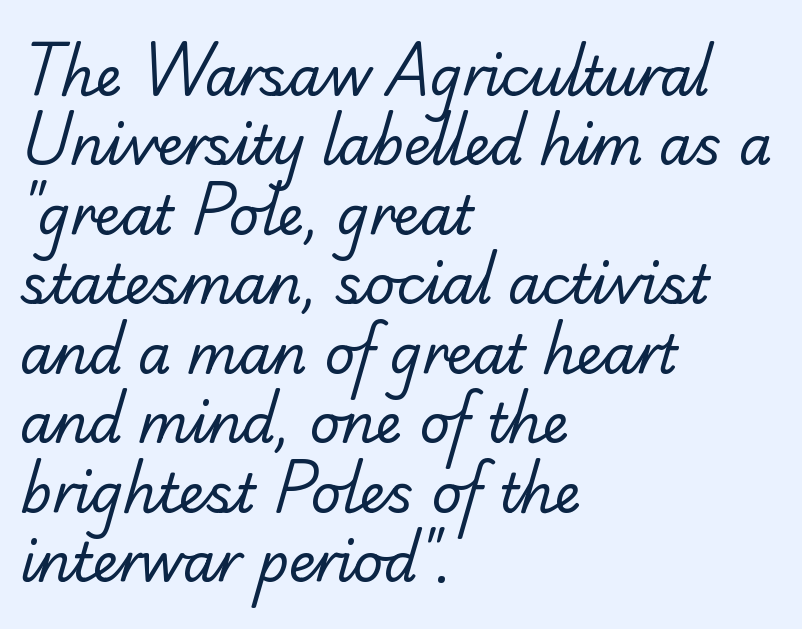
The image shows 53 px regular-weight serif type; set left-aligned, normal line spacing (1.31x), normal letter spacing, not underlined; low stroke contrast and a small x-height.
